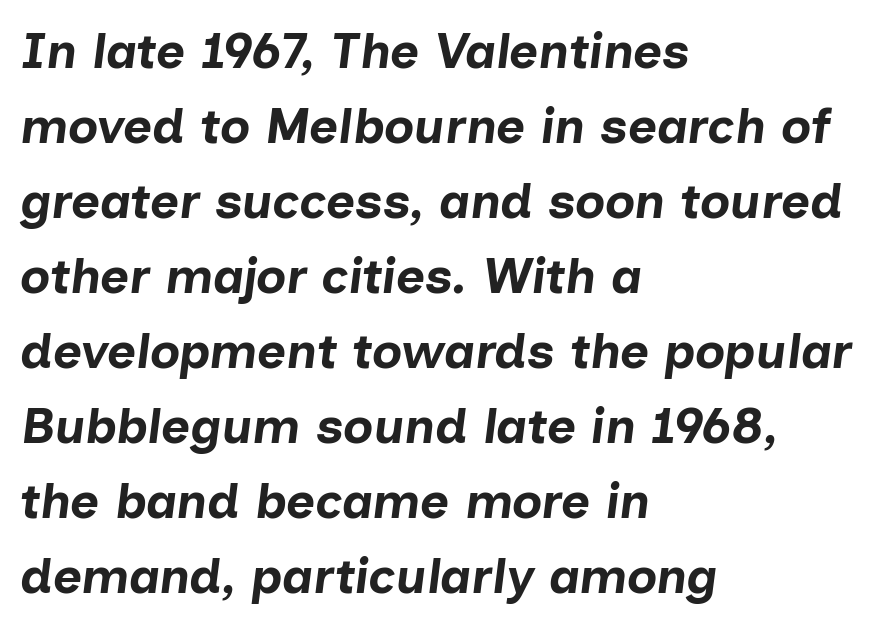
Q: Is the text bold? A: Yes.
Q: Is the text italic (slanted)? A: Yes, it leans right by about 7 degrees.
Q: Is the text underlined? A: No.
Q: How is the paragraph aligned? A: Left-aligned.
Q: Is the spacing between letters normal or unusually wide? A: Normal.
Q: Is the spacing between lines tight, normal or loose? A: Normal.
Q: Width (condensed, normal, or wide)? A: Normal.
Q: Stroke contrast? A: Low.
Q: x-height? A: Medium.
Q: Monospaced? A: No.
